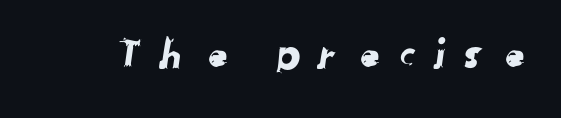
Is this a sans? Yes — the strokes have no serifs. The tracking jumps out immediately: characters are airy and widely separated. The string is rendered with underlining switched off. Note the varied advance widths — an 'i' is clearly narrower than an 'm'.
